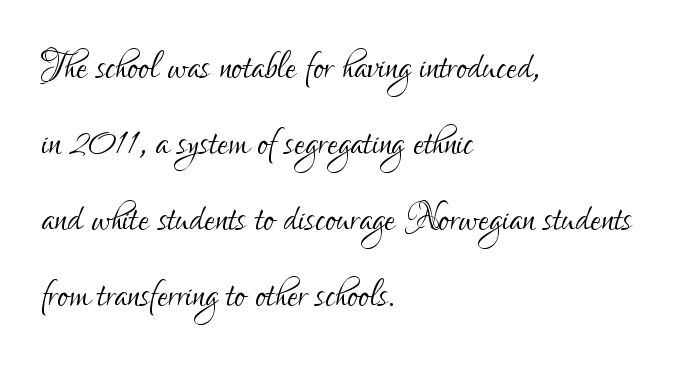
{"serif": "no", "bold": "no", "weight": "light", "width": "condensed", "stroke_contrast": "low", "x_height": "small", "monospaced": "no", "underline": "no", "align": "left", "line_spacing": "normal", "line_spacing_ratio": 1.55, "letter_spacing": "normal", "letter_spacing_em": 0.0, "glyph_px": 49}
